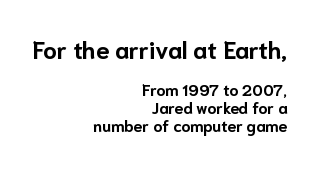
{"italic": "no", "bold": "yes", "underline": "no", "align": "right", "line_spacing": "tight", "line_spacing_ratio": 1.13, "letter_spacing": "normal", "letter_spacing_em": 0.0, "larger_block": "first", "size_ratio": 1.5, "glyph_px": 24}
